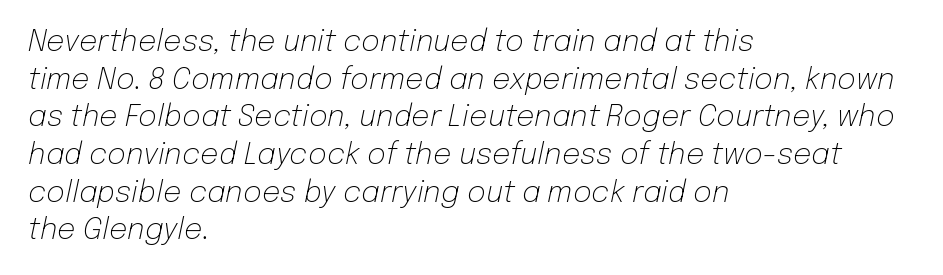
Every character sits at an angle, as italics do. Each word holds together tightly as a unit, with standard inter-letter gaps. You could not count columns in this text — the font is proportionally spaced. Regular leading. Descenders hang freely into open space. Each stroke keeps to a modest, everyday thickness or less.
